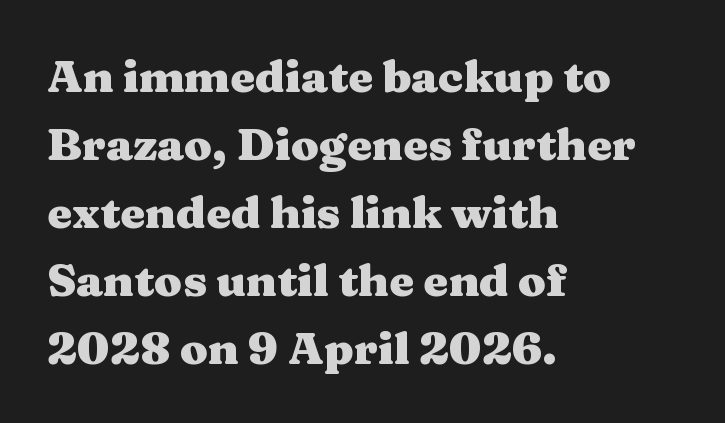
Q: Is the text bold? A: Yes.
Q: Is the text italic (slanted)? A: No, it is upright.
Q: Is the typeface a serif or a sans-serif typeface? A: Serif.
Q: Is the text underlined? A: No.
Q: How is the paragraph aligned? A: Left-aligned.
Q: Is the spacing between letters normal or unusually wide? A: Normal.
Q: Is the spacing between lines tight, normal or loose? A: Normal.
Q: Width (condensed, normal, or wide)? A: Wide.
Q: Stroke contrast? A: Medium.
Q: x-height? A: Medium.
Q: Monospaced? A: No.
